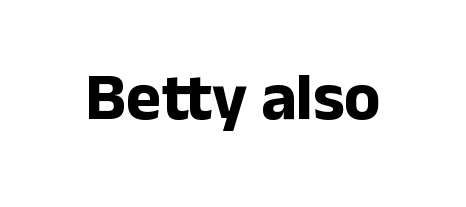
{"serif": "no", "italic": "no", "bold": "yes", "weight": "bold", "width": "normal", "stroke_contrast": "low", "x_height": "medium", "monospaced": "no", "underline": "no", "letter_spacing": "normal", "letter_spacing_em": 0.0, "glyph_px": 67}
